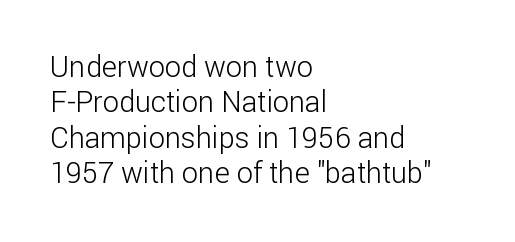
The image shows 29 px light sans-serif type, upright; set left-aligned, line spacing 1.22x, normal letter spacing, not underlined; low stroke contrast and a medium x-height.
